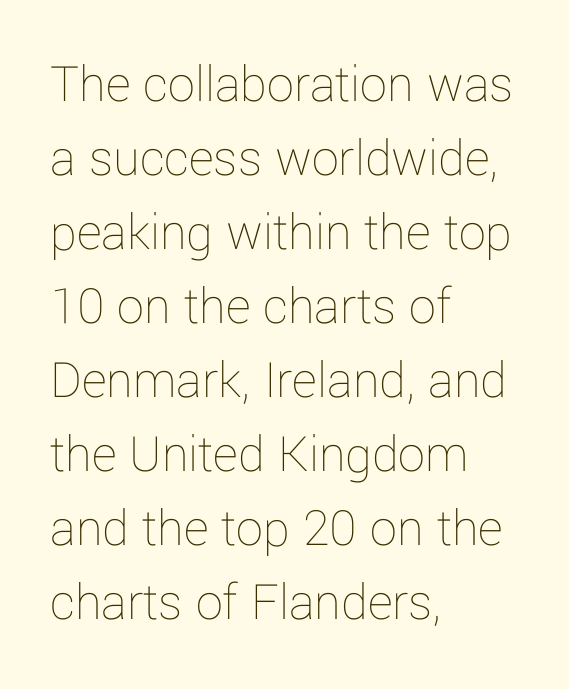
The image shows 54 px thin type, upright; set left-aligned, normal line spacing (1.37x), normal letter spacing, not underlined; low stroke contrast and a medium x-height.
